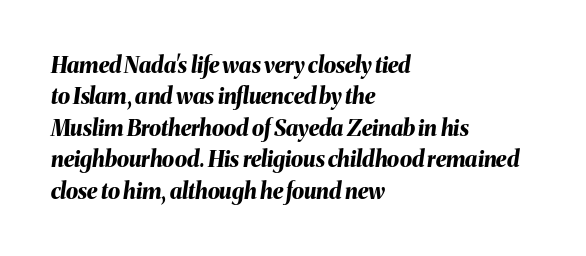
The image shows 22 px bold type, italic (leaning right); set left-aligned, normal line spacing (1.43x), normal letter spacing, not underlined.
